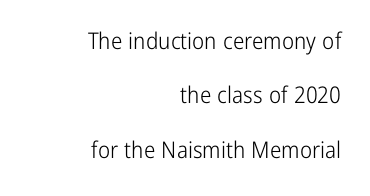
Q: Is the text bold? A: No.
Q: Is the text italic (slanted)? A: No, it is upright.
Q: Is the text underlined? A: No.
Q: How is the paragraph aligned? A: Right-aligned.
Q: Is the spacing between letters normal or unusually wide? A: Normal.
Q: Is the spacing between lines tight, normal or loose? A: Loose.
